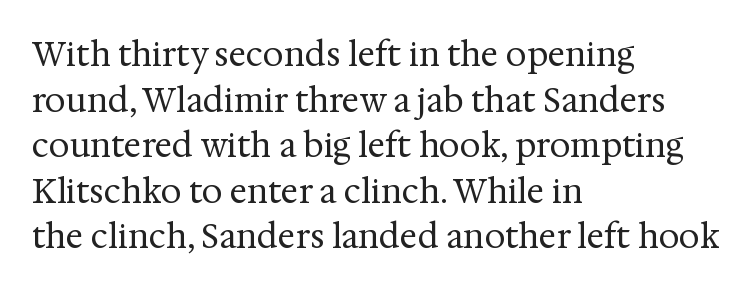
{"serif": "yes", "italic": "no", "bold": "no", "weight": "regular", "width": "normal", "stroke_contrast": "medium", "x_height": "medium", "monospaced": "no", "underline": "no", "align": "left", "line_spacing": "normal", "line_spacing_ratio": 1.38, "letter_spacing": "normal", "letter_spacing_em": 0.0, "glyph_px": 33}
